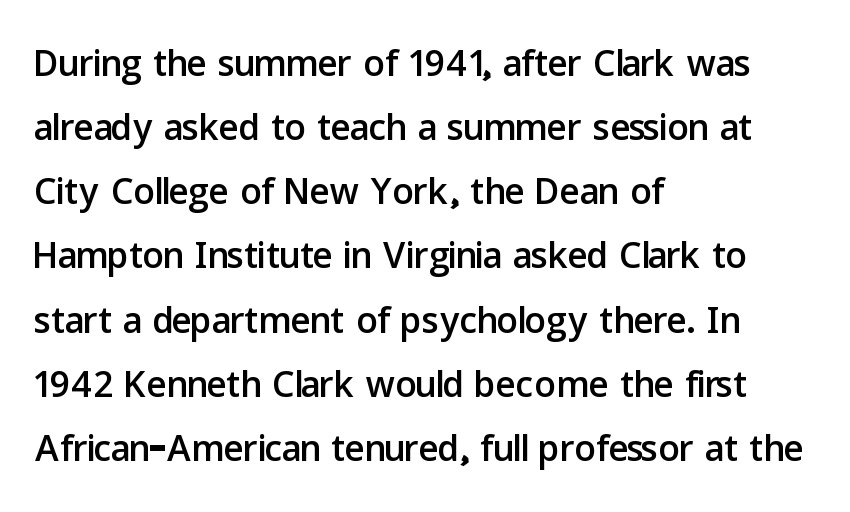
The image shows 53 px sans-serif type, upright; set left-aligned, line spacing 1.21x, normal letter spacing, not underlined; low stroke contrast and a medium x-height.
